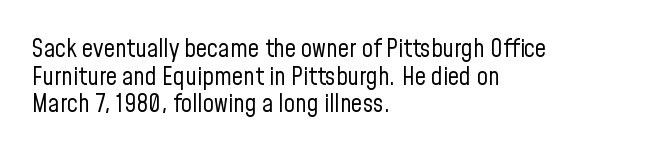
{"italic": "no", "bold": "no", "underline": "no", "align": "left", "line_spacing": "tight", "line_spacing_ratio": 1.11, "letter_spacing": "normal", "letter_spacing_em": 0.0, "glyph_px": 25}
